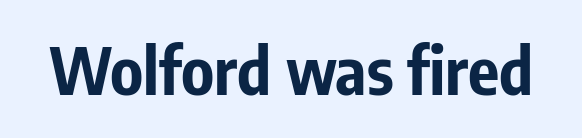
{"serif": "no", "italic": "no", "bold": "yes", "weight": "bold", "width": "condensed", "stroke_contrast": "low", "x_height": "medium", "monospaced": "no", "underline": "no", "letter_spacing": "normal", "letter_spacing_em": 0.0, "glyph_px": 65}
